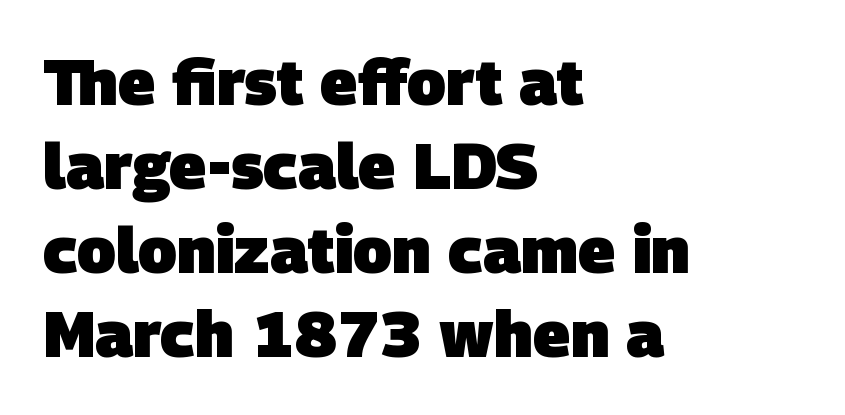
What weight is shown? A full bold with thick strokes. Inter-character spacing is left at the font's built-in metrics. Check the space under the baseline: it is left empty. A classic flush-left, rag-right setting is used for this passage.
